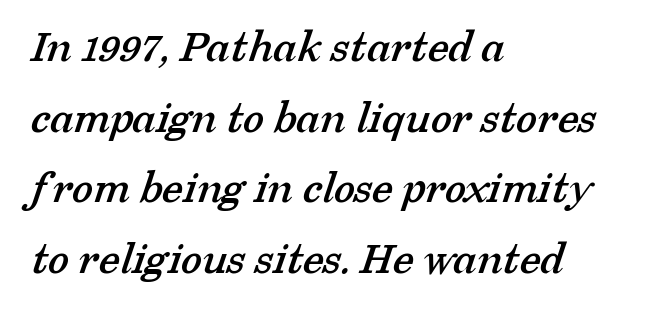
{"serif": "yes", "width": "normal", "stroke_contrast": "low", "x_height": "medium", "monospaced": "no", "underline": "no", "align": "left", "line_spacing": "normal", "line_spacing_ratio": 1.47, "letter_spacing": "normal", "letter_spacing_em": 0.0, "glyph_px": 48}
